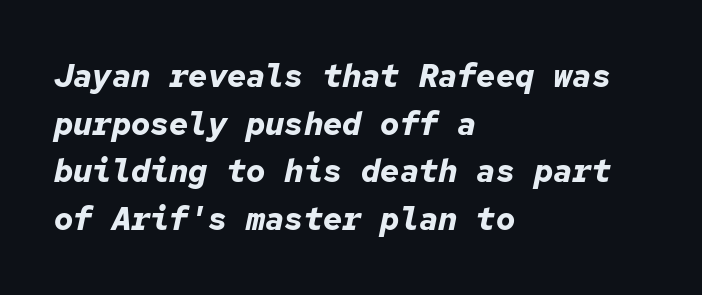
The image shows 32 px bold type, italic (leaning right), monospaced; set left-aligned, normal line spacing (1.49x), normal letter spacing, not underlined; low stroke contrast and a medium x-height.
